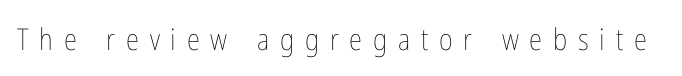
The image shows 30 px thin, condensed type, upright; set unusually wide letter spacing (+0.36 em), not underlined; low stroke contrast and a medium x-height.
